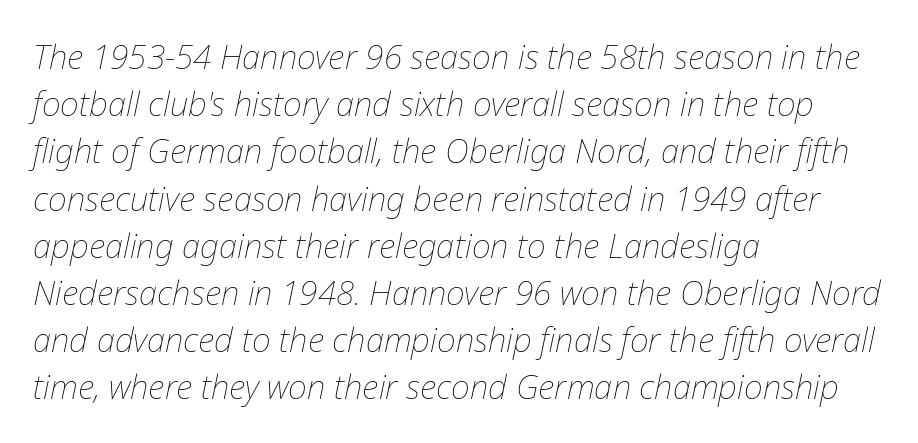
{"italic": "yes", "lean": "right", "slant_degrees": 12, "bold": "no", "weight": "thin", "width": "normal", "stroke_contrast": "low", "x_height": "medium", "monospaced": "no", "underline": "no", "align": "left", "line_spacing": "normal", "line_spacing_ratio": 1.43, "letter_spacing": "normal", "letter_spacing_em": 0.0, "glyph_px": 33}
